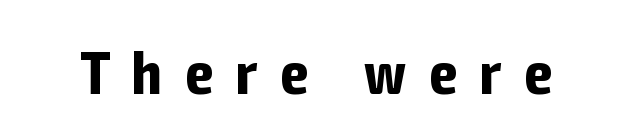
Q: Is the text bold? A: Yes.
Q: Is the text italic (slanted)? A: No, it is upright.
Q: Is the typeface a serif or a sans-serif typeface? A: Sans-serif.
Q: Is the text underlined? A: No.
Q: Is the spacing between letters normal or unusually wide? A: Unusually wide.
Q: Width (condensed, normal, or wide)? A: Condensed.
Q: Stroke contrast? A: Low.
Q: x-height? A: Medium.
Q: Monospaced? A: No.
